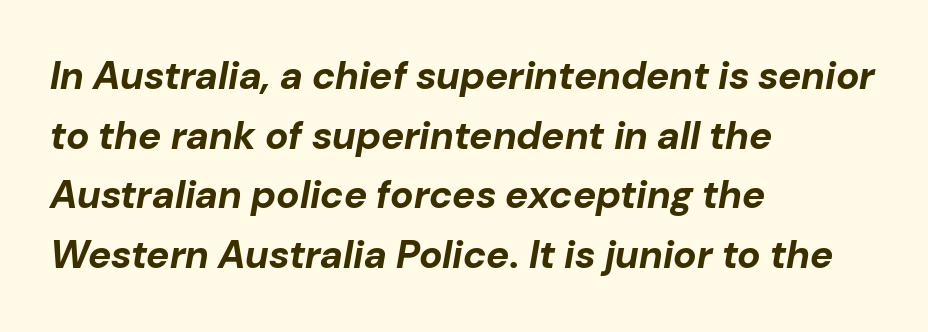
The font's italic variant was chosen for this text. The sample has been set heavy, in full bold. Compared with a centered layout, this one pins lines to the left instead. The specimen omits any rule beneath the text block's lines. The rows are spaced the way most documents space them.
